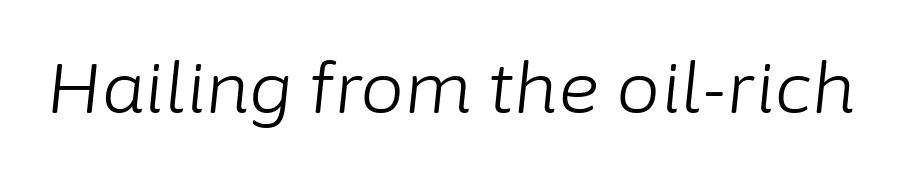
The image shows 70 px light type, italic (leaning right); set normal letter spacing, not underlined; low stroke contrast and a medium x-height.
